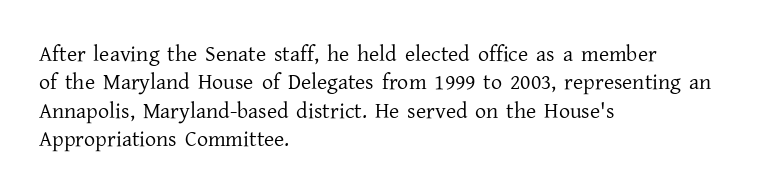
Rule under the text: the space is simply empty. Honestly, the letter spacing is just normal — you wouldn't notice it. The font's upright variant was chosen for this text. The strokes are not fattened; the text isn't bold. Layout note: lines flush left. The designer left line spacing at the default.
